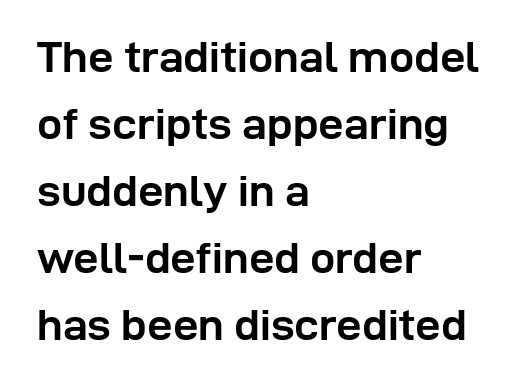
{"serif": "no", "italic": "no", "bold": "yes", "weight": "semibold", "width": "normal", "stroke_contrast": "low", "x_height": "medium", "monospaced": "no", "underline": "no", "align": "left", "line_spacing": "normal", "line_spacing_ratio": 1.49, "letter_spacing": "normal", "letter_spacing_em": 0.0, "glyph_px": 45}
